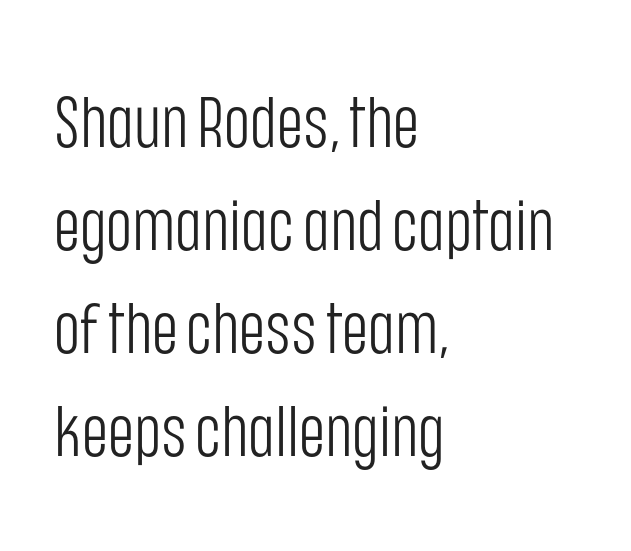
Q: Is the text bold? A: No.
Q: Is the text italic (slanted)? A: No, it is upright.
Q: Is the typeface a serif or a sans-serif typeface? A: Sans-serif.
Q: Is the text underlined? A: No.
Q: How is the paragraph aligned? A: Left-aligned.
Q: Is the spacing between letters normal or unusually wide? A: Normal.
Q: Is the spacing between lines tight, normal or loose? A: Normal.
Q: Width (condensed, normal, or wide)? A: Condensed.
Q: Stroke contrast? A: Low.
Q: x-height? A: Large.
Q: Monospaced? A: No.
